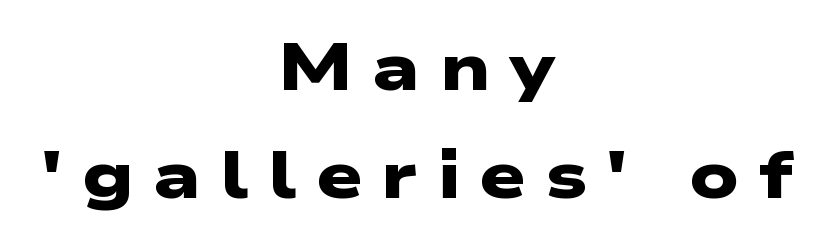
{"serif": "no", "bold": "yes", "weight": "heavy", "width": "wide", "stroke_contrast": "low", "x_height": "medium", "monospaced": "no", "underline": "no", "align": "center", "line_spacing": "normal", "line_spacing_ratio": 1.63, "letter_spacing": "wide", "letter_spacing_em": 0.29, "glyph_px": 66}
